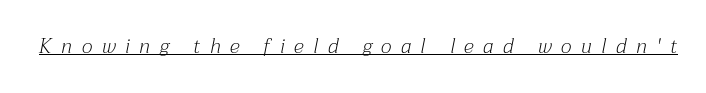
{"italic": "yes", "lean": "right", "slant_degrees": 12, "bold": "no", "underline": "yes", "letter_spacing": "wide", "letter_spacing_em": 0.48, "glyph_px": 20}
